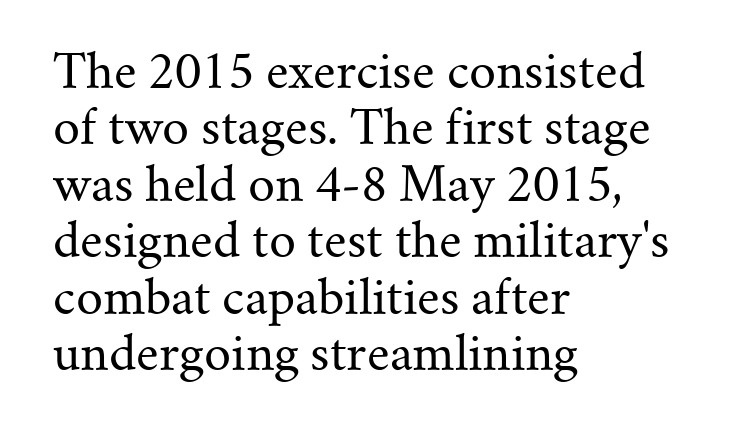
{"serif": "yes", "italic": "no", "bold": "no", "weight": "regular", "width": "normal", "stroke_contrast": "medium", "x_height": "small", "monospaced": "no", "underline": "no", "align": "left", "line_spacing_ratio": 1.2, "letter_spacing": "normal", "letter_spacing_em": 0.0, "glyph_px": 47}
